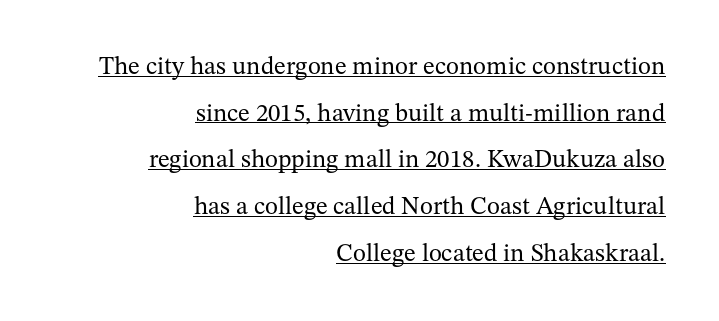
{"italic": "no", "bold": "no", "underline": "yes", "align": "right", "line_spacing_ratio": 1.87, "letter_spacing": "normal", "letter_spacing_em": 0.0, "glyph_px": 25}
